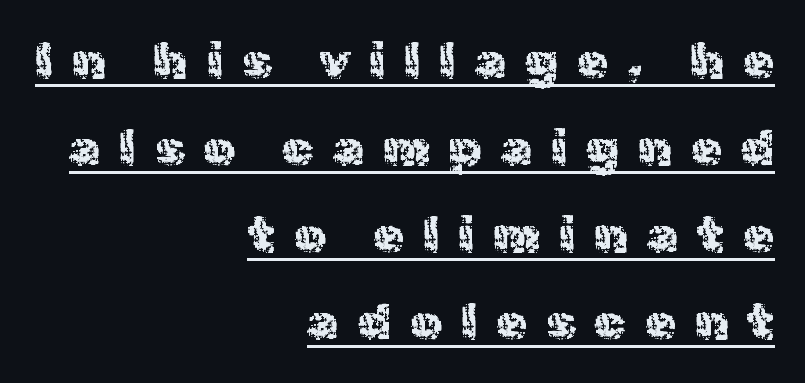
{"serif": "no", "italic": "no", "bold": "no", "weight": "regular", "width": "normal", "x_height": "medium", "monospaced": "no", "underline": "yes", "align": "right", "line_spacing_ratio": 1.74, "letter_spacing": "wide", "letter_spacing_em": 0.38, "glyph_px": 50}
